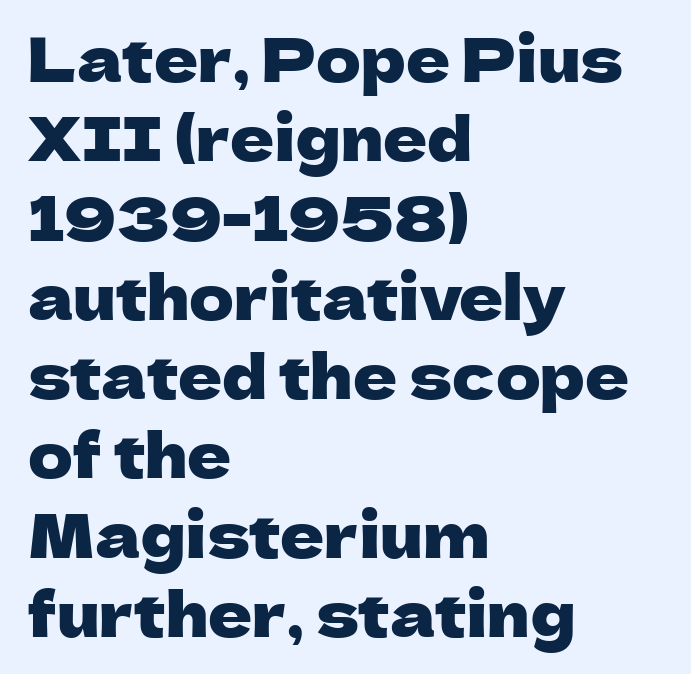
The image shows 61 px sans-serif type, upright; set left-aligned, normal line spacing (1.3x), normal letter spacing, not underlined; low stroke contrast and a medium x-height.
